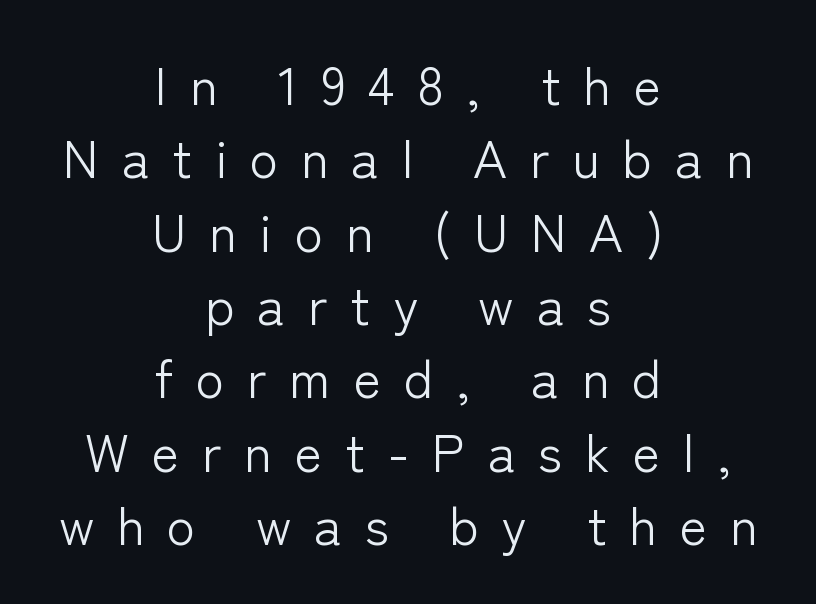
Q: Is the text bold? A: No.
Q: Is the text italic (slanted)? A: No, it is upright.
Q: Is the typeface a serif or a sans-serif typeface? A: Sans-serif.
Q: Is the text underlined? A: No.
Q: How is the paragraph aligned? A: Centered.
Q: Is the spacing between letters normal or unusually wide? A: Unusually wide.
Q: Is the spacing between lines tight, normal or loose? A: Normal.
Q: Width (condensed, normal, or wide)? A: Normal.
Q: Stroke contrast? A: Low.
Q: x-height? A: Medium.
Q: Monospaced? A: No.
